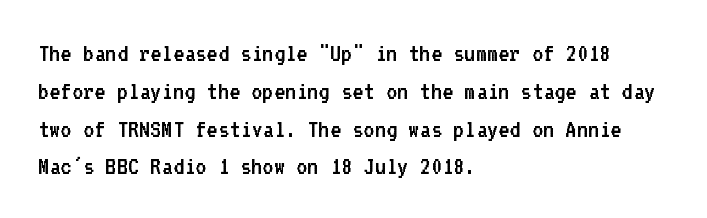
Short note: letters normally spaced. These lines are set flush left with a ragged right edge. The passage shown is not bold in any degree. Rows of type keep a routine distance in the vertical direction. This is the regular roman posture of the typeface.
